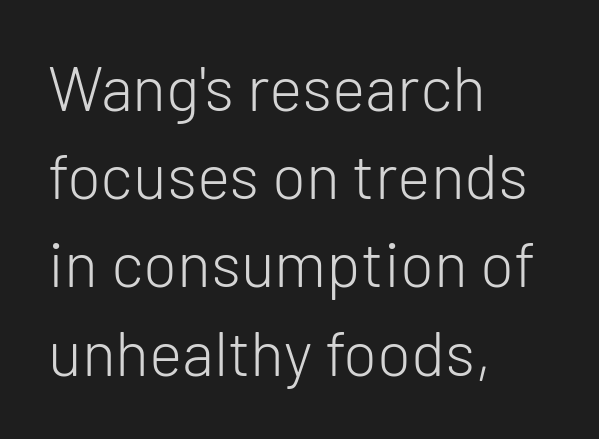
{"serif": "no", "italic": "no", "bold": "no", "weight": "light", "width": "normal", "stroke_contrast": "low", "x_height": "medium", "monospaced": "no", "underline": "no", "align": "left", "line_spacing": "normal", "line_spacing_ratio": 1.4, "letter_spacing": "normal", "letter_spacing_em": 0.0, "glyph_px": 63}
